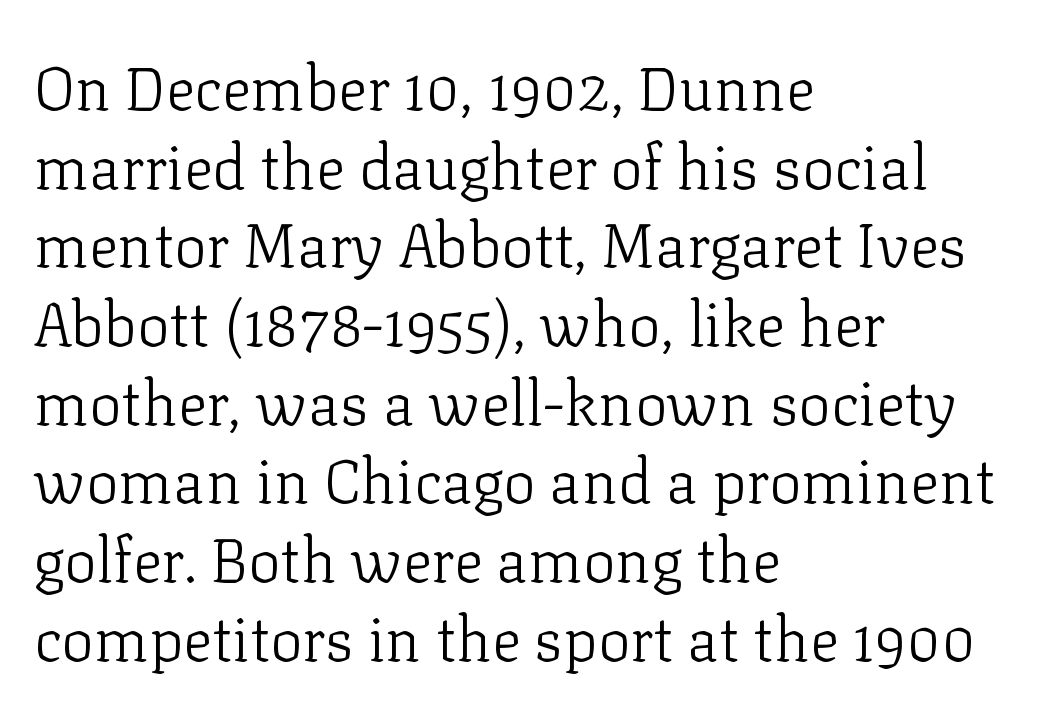
The image shows 61 px light serif type, upright; set left-aligned, normal line spacing (1.29x), normal letter spacing, not underlined; low stroke contrast and a medium x-height.
